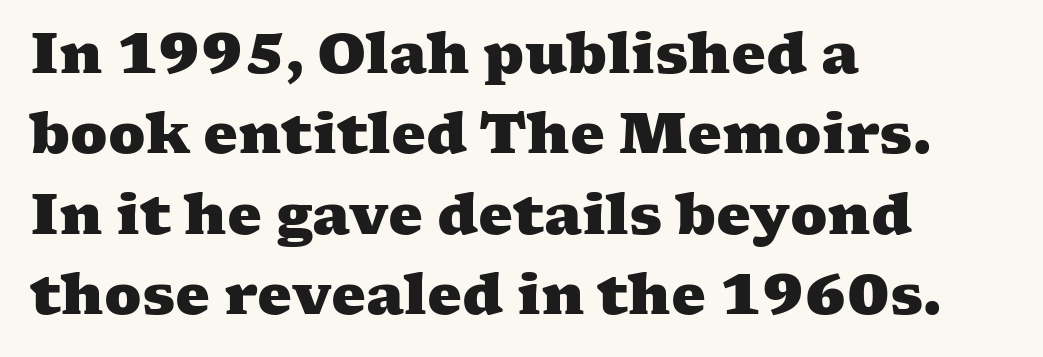
{"serif": "yes", "bold": "yes", "weight": "heavy", "width": "wide", "stroke_contrast": "medium", "x_height": "medium", "monospaced": "no", "underline": "no", "align": "left", "line_spacing": "normal", "line_spacing_ratio": 1.46, "letter_spacing": "normal", "letter_spacing_em": 0.0, "glyph_px": 55}
